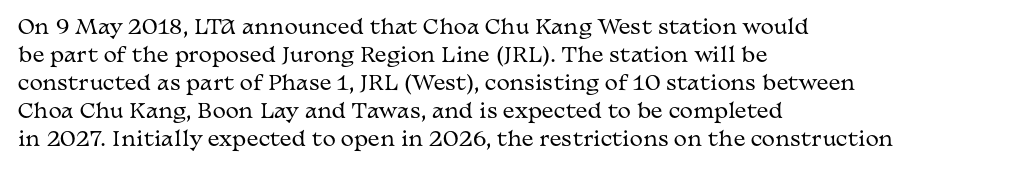
A roman cut, with each character standing at attention. Compared with a centered layout, this one pins lines to the left instead. Evenly set lines give the paragraph a standard silhouette. Heft: none added — not bold. The baseline area is clear.
